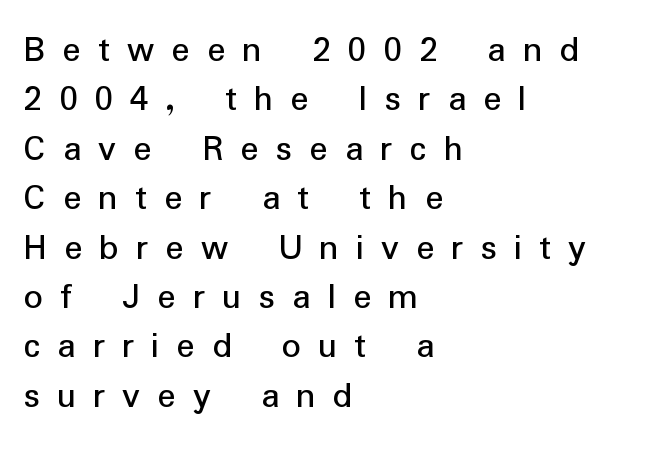
The image shows 38 px regular-weight sans-serif type, upright; set left-aligned, normal line spacing (1.3x), unusually wide letter spacing (+0.45 em), not underlined; low stroke contrast and a medium x-height.
